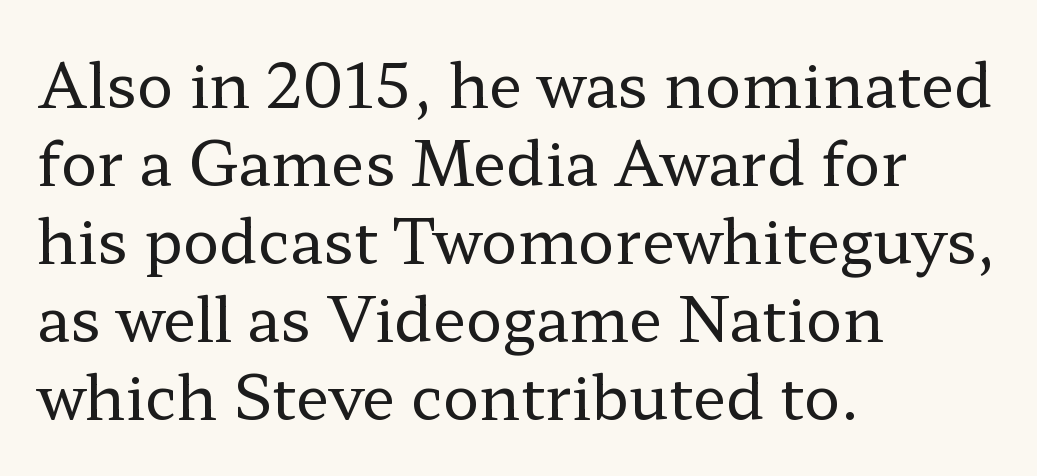
Short note: letters normally spaced. The rendering uses natural spacing where letterforms have individual widths. Left-aligned paragraph, ragged on the right. Type style note: has serifs.
